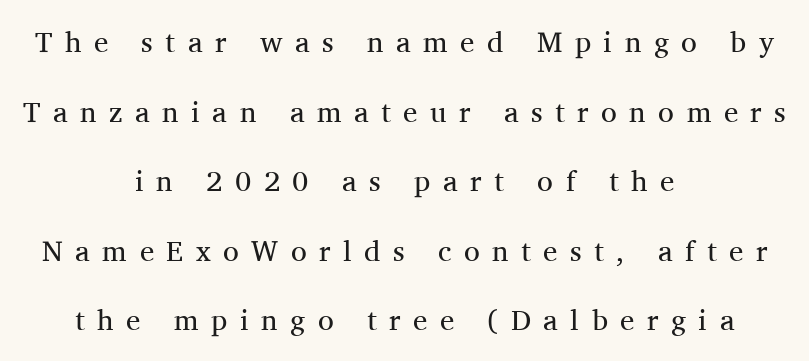
The image shows 29 px regular-weight serif type, upright; set centered, loose line spacing (2.4x), unusually wide letter spacing (+0.43 em), not underlined; medium stroke contrast and a medium x-height.
